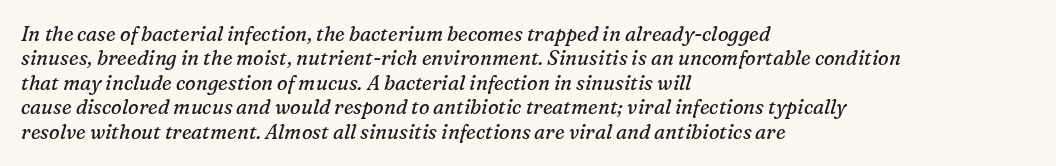
Q: Is the text bold? A: No.
Q: Is the text italic (slanted)? A: Yes, it leans right by about 16 degrees.
Q: Is the text underlined? A: No.
Q: How is the paragraph aligned? A: Left-aligned.
Q: Is the spacing between letters normal or unusually wide? A: Normal.
